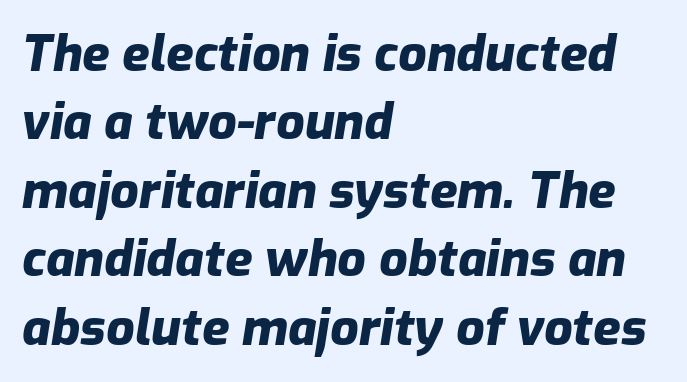
The image shows 50 px heavy type, italic (leaning right); set left-aligned, normal line spacing (1.37x), normal letter spacing, not underlined; low stroke contrast and a medium x-height.
